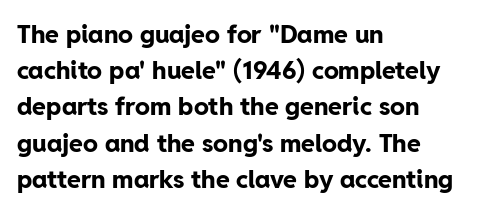
The image shows 25 px bold type, upright; set left-aligned, normal line spacing (1.45x), normal letter spacing, not underlined.
